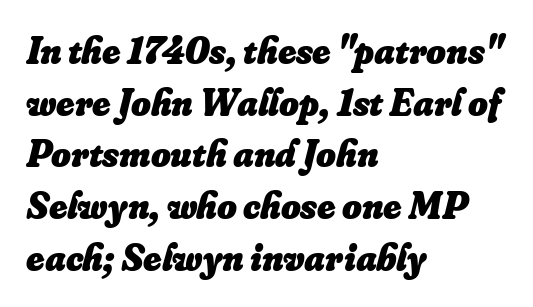
The image shows 38 px heavy type, italic (leaning right); set left-aligned, normal line spacing (1.36x), normal letter spacing, not underlined; low stroke contrast and a small x-height.
